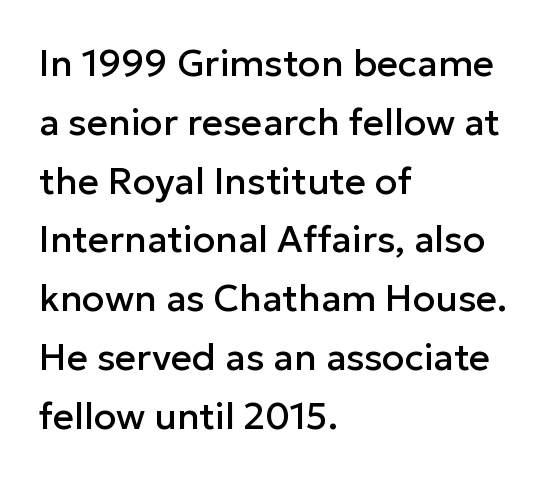
{"serif": "no", "italic": "no", "width": "normal", "stroke_contrast": "low", "x_height": "medium", "monospaced": "no", "underline": "no", "align": "left", "line_spacing": "normal", "line_spacing_ratio": 1.59, "letter_spacing": "normal", "letter_spacing_em": 0.0, "glyph_px": 37}
